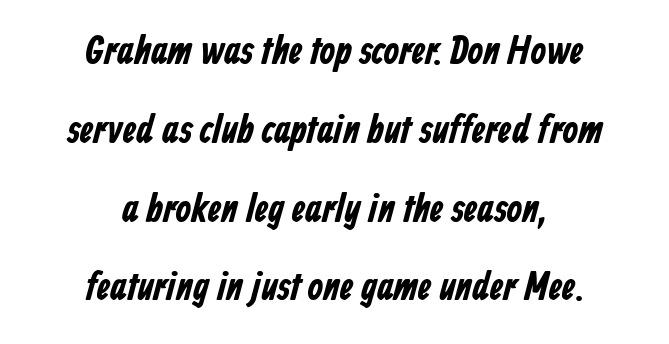
The image shows 40 px bold, condensed sans-serif type; set centered, loose line spacing (1.97x), normal letter spacing, not underlined; low stroke contrast and a medium x-height.
